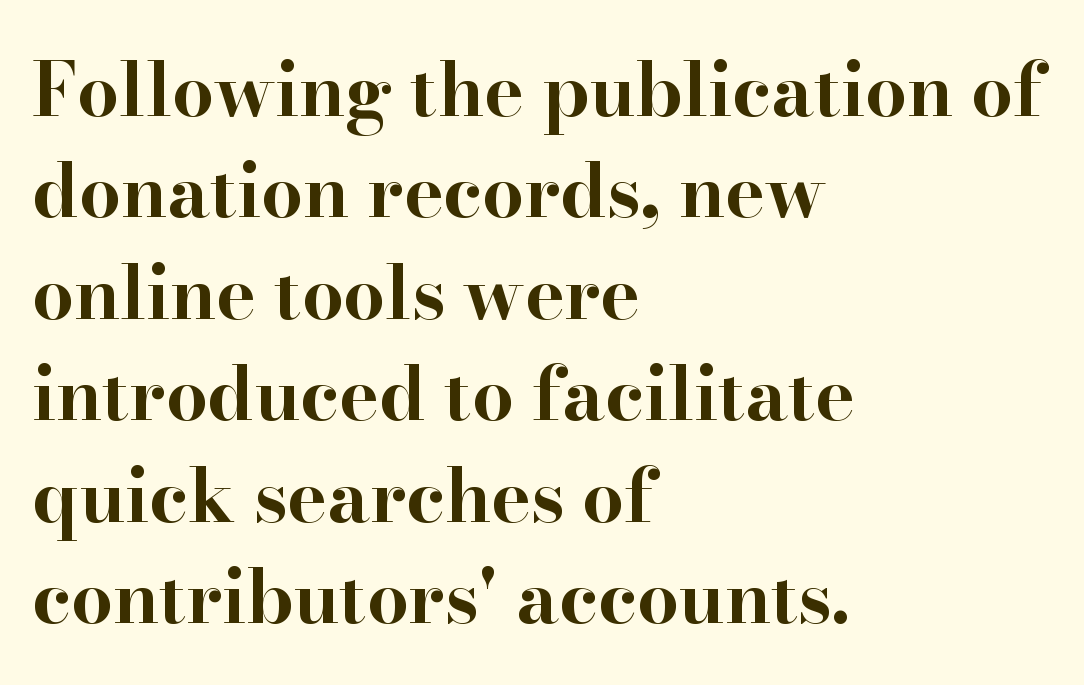
The image shows 74 px bold, wide serif type, upright; set left-aligned, normal line spacing (1.37x), normal letter spacing, not underlined; high stroke contrast and a small x-height.
